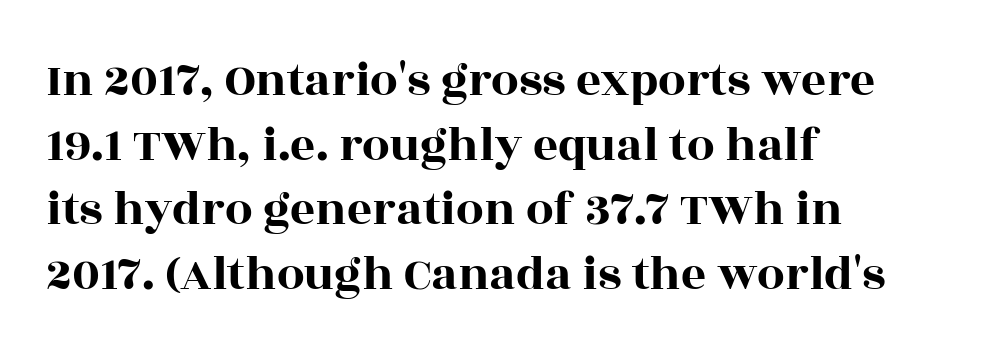
The image shows 49 px wide serif type, upright; set left-aligned, normal line spacing (1.32x), normal letter spacing, not underlined; a large x-height.
